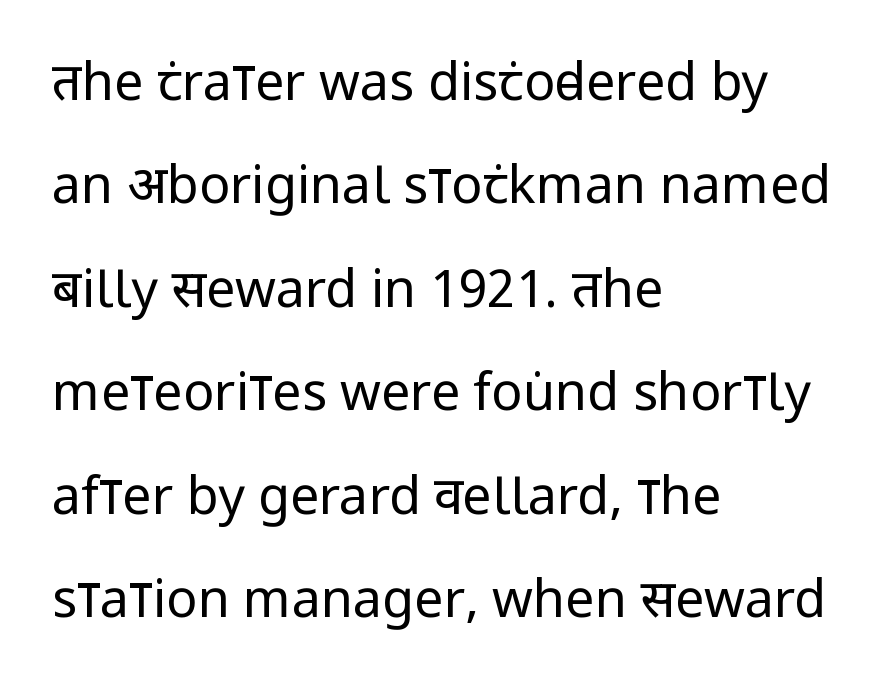
Q: Is the text bold? A: No.
Q: Is the text italic (slanted)? A: No, it is upright.
Q: Is the typeface a serif or a sans-serif typeface? A: Sans-serif.
Q: Is the text underlined? A: No.
Q: How is the paragraph aligned? A: Left-aligned.
Q: Is the spacing between letters normal or unusually wide? A: Normal.
Q: Is the spacing between lines tight, normal or loose? A: Loose.
Q: Width (condensed, normal, or wide)? A: Condensed.
Q: Stroke contrast? A: Low.
Q: x-height? A: Large.
Q: Monospaced? A: No.
